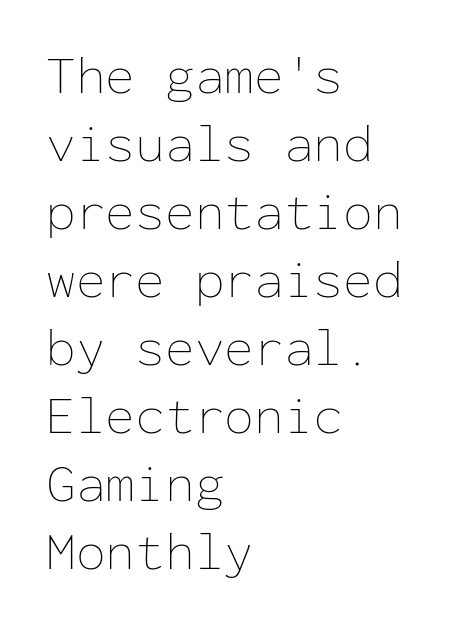
The image shows 54 px thin type, upright, monospaced; set left-aligned, normal line spacing (1.26x), normal letter spacing, not underlined; low stroke contrast and a medium x-height.
